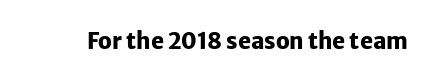
The image shows 22 px bold type, upright; set normal letter spacing, not underlined.
